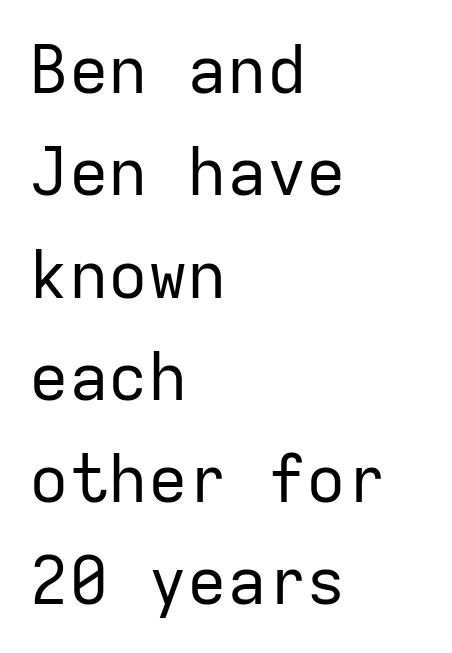
Think of a typewriter: that constant character pitch is what you see here. Each new line begins a customary step beneath the previous one. Nothing sits at the stroke ends, so this counts as sans-serif. Style check: upright.
